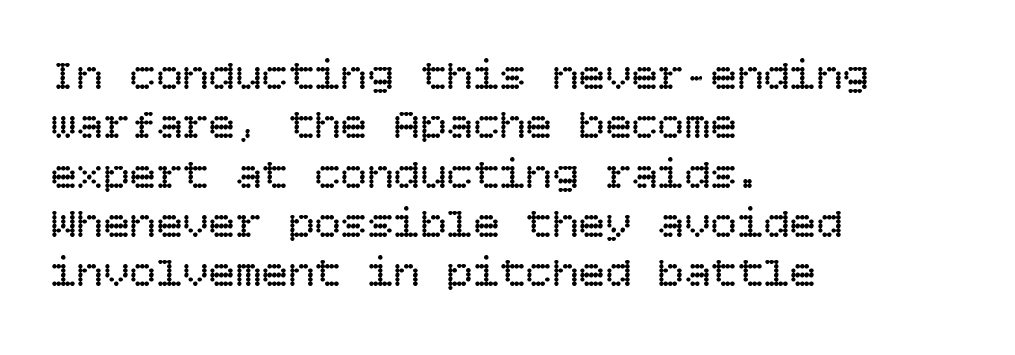
The image shows 44 px regular-weight type, upright; set left-aligned, tight line spacing (1.12x), normal letter spacing, not underlined; low stroke contrast and a large x-height.
